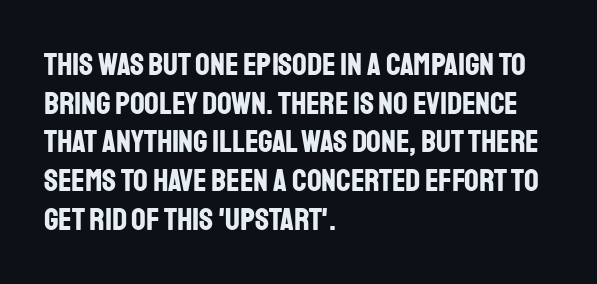
Serifs: no, the terminals of the letterforms are clean. No italicization has been applied; the sample stays upright. The letters advance in unequal steps, a hallmark of proportional type. This rendering leaves character spacing at its baseline value. Where is the straight margin? On the left.
